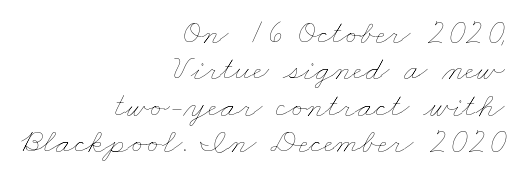
{"bold": "no", "weight": "thin", "width": "wide", "stroke_contrast": "low", "x_height": "small", "monospaced": "no", "underline": "no", "align": "right", "line_spacing": "tight", "line_spacing_ratio": 1.04, "letter_spacing": "normal", "letter_spacing_em": 0.0, "glyph_px": 35}
